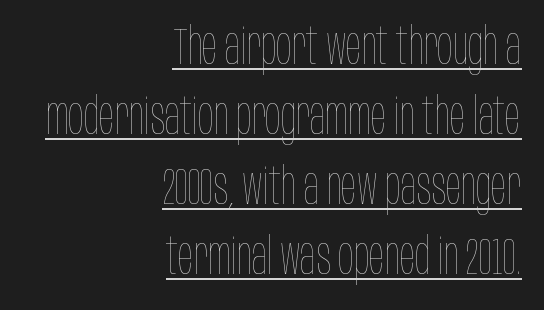
The image shows 51 px thin, condensed type, upright; set right-aligned, normal line spacing (1.37x), normal letter spacing, underlined; low stroke contrast and a large x-height.
